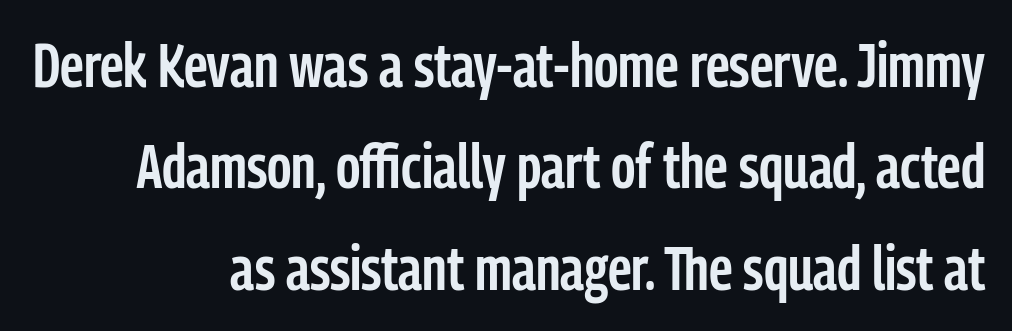
This rendering uses right alignment, leaving the left contour irregular. Regarding serifs, this sample does without them. The typesetting leans somewhat heavy: a semibold. Every stem runs plumb, perpendicular to the baseline. The rows are spaced the way most documents space them. Note the varied advance widths — an 'i' is clearly narrower than an 'm'.
